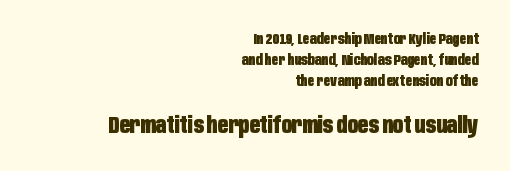
{"italic": "no", "bold": "yes", "underline": "no", "align": "right", "line_spacing": "normal", "line_spacing_ratio": 1.41, "letter_spacing": "normal", "letter_spacing_em": 0.0, "larger_block": "second", "size_ratio": 1.53, "glyph_px": 23}
